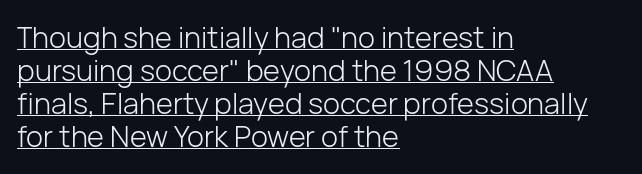
Q: Is the text bold? A: No.
Q: Is the text italic (slanted)? A: No, it is upright.
Q: Is the typeface a serif or a sans-serif typeface? A: Sans-serif.
Q: Is the text underlined? A: Yes.
Q: How is the paragraph aligned? A: Left-aligned.
Q: Is the spacing between letters normal or unusually wide? A: Normal.
Q: Is the spacing between lines tight, normal or loose? A: Tight.
Q: Width (condensed, normal, or wide)? A: Normal.
Q: Stroke contrast? A: Low.
Q: x-height? A: Medium.
Q: Monospaced? A: No.
